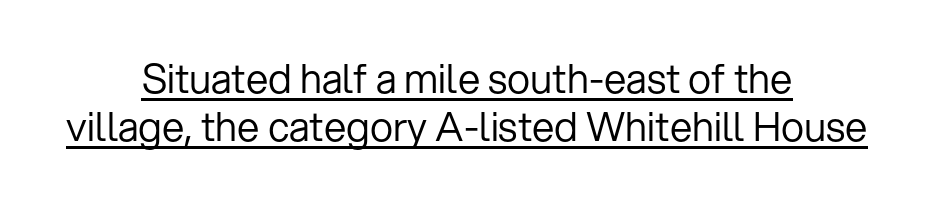
The image shows 40 px regular-weight sans-serif type, upright; set centered, line spacing 1.2x, normal letter spacing, underlined; low stroke contrast and a medium x-height.
